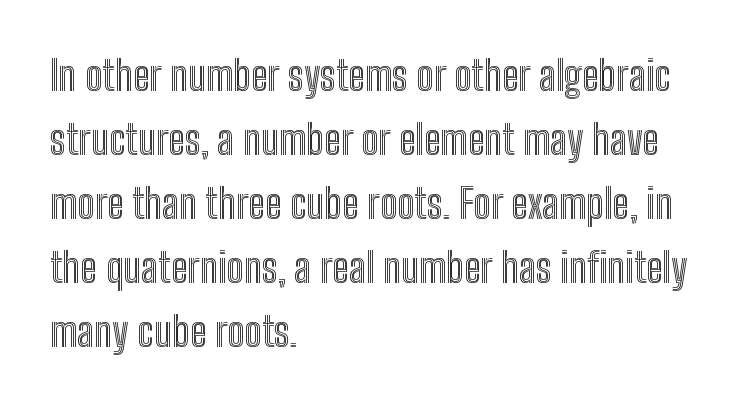
Every character sits straight up, as roman type does. The rag falls on the right side of this text block. Each new line begins a customary step beneath the previous one. Glance below the letters and you will spot only blank space. Is this a fixed-width face? No — the glyphs have proportional, varying widths.
